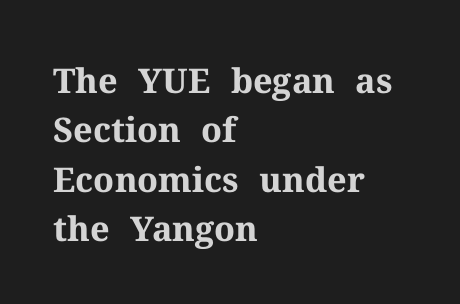
{"serif": "yes", "italic": "no", "bold": "yes", "weight": "bold", "width": "normal", "stroke_contrast": "medium", "x_height": "medium", "monospaced": "no", "underline": "no", "align": "left", "line_spacing": "normal", "line_spacing_ratio": 1.45, "letter_spacing": "normal", "letter_spacing_em": 0.0, "glyph_px": 34}
